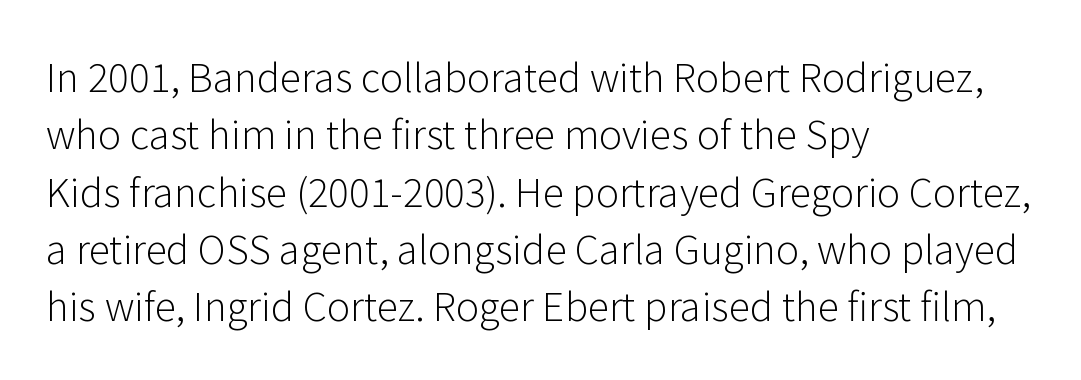
{"serif": "no", "italic": "no", "bold": "no", "weight": "light", "width": "normal", "stroke_contrast": "low", "x_height": "medium", "monospaced": "no", "underline": "no", "align": "left", "line_spacing": "normal", "line_spacing_ratio": 1.47, "letter_spacing": "normal", "letter_spacing_em": 0.0, "glyph_px": 39}
